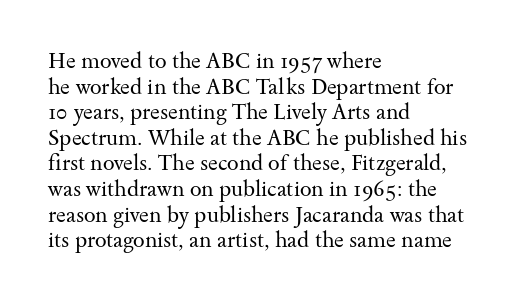
Does extra space separate the letters? No, they use regular spacing. The passage is arranged the way most books set body copy — flush left. The area under the type is left untouched. The face looks like a standard text weight, possibly lighter. Notice how the stems are strictly vertical — no italics here.
